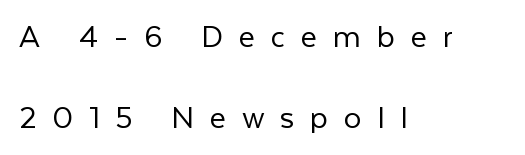
Q: Is the text bold? A: No.
Q: Is the text italic (slanted)? A: No, it is upright.
Q: Is the typeface a serif or a sans-serif typeface? A: Sans-serif.
Q: Is the text underlined? A: No.
Q: How is the paragraph aligned? A: Left-aligned.
Q: Is the spacing between letters normal or unusually wide? A: Unusually wide.
Q: Is the spacing between lines tight, normal or loose? A: Loose.
Q: Width (condensed, normal, or wide)? A: Normal.
Q: Stroke contrast? A: Low.
Q: x-height? A: Medium.
Q: Monospaced? A: No.
